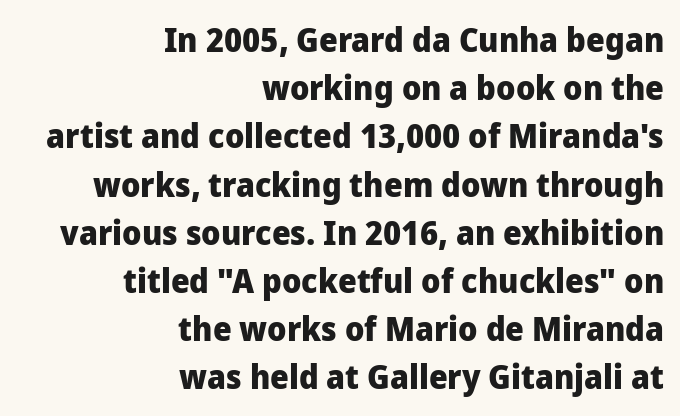
Q: Is the text bold? A: Yes.
Q: Is the text italic (slanted)? A: No, it is upright.
Q: Is the typeface a serif or a sans-serif typeface? A: Sans-serif.
Q: Is the text underlined? A: No.
Q: How is the paragraph aligned? A: Right-aligned.
Q: Is the spacing between letters normal or unusually wide? A: Normal.
Q: Is the spacing between lines tight, normal or loose? A: Normal.
Q: Width (condensed, normal, or wide)? A: Normal.
Q: Stroke contrast? A: Low.
Q: x-height? A: Medium.
Q: Monospaced? A: No.
